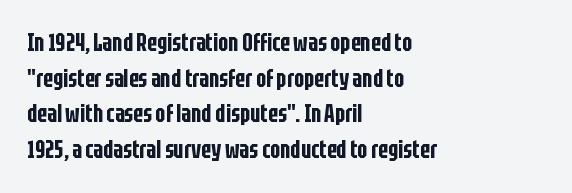
The image shows 24 px text type, upright; set left-aligned, normal line spacing (1.48x), normal letter spacing, not underlined.
